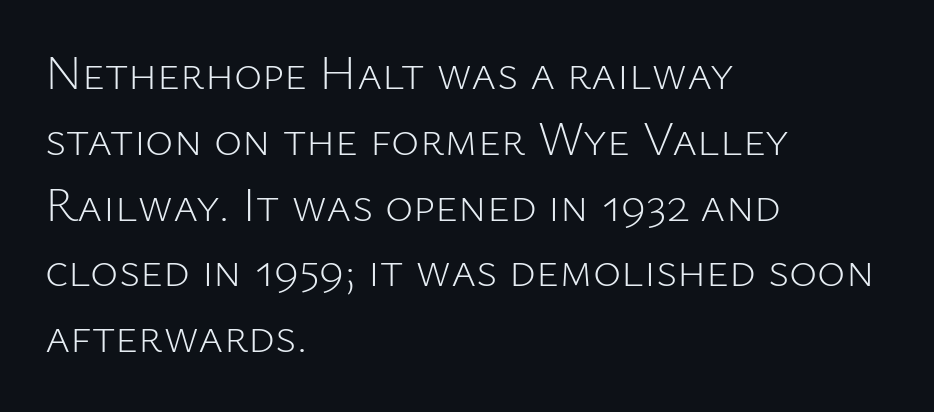
Line beginnings align vertically; line endings do not. The passage shown has conventional tracking throughout. Font category for this specimen: sans-serif. The typography opts for an upright posture over an oblique one.
